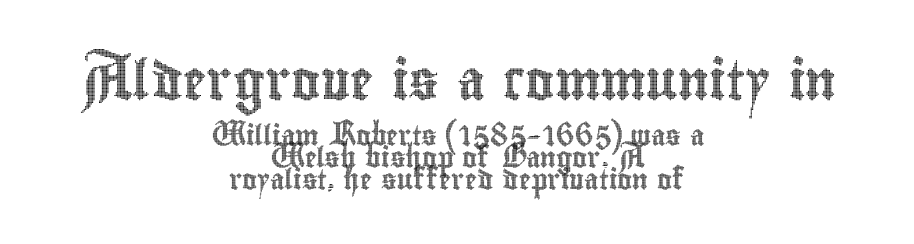
{"italic": "no", "width": "condensed", "x_height": "small", "monospaced": "no", "underline": "no", "align": "center", "line_spacing": "tight", "line_spacing_ratio": 1.08, "letter_spacing": "normal", "letter_spacing_em": 0.0, "larger_block": "first", "size_ratio": 1.95, "glyph_px": 39}
